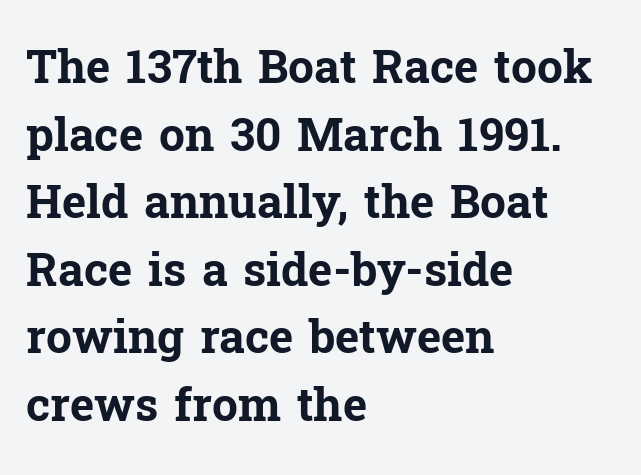
{"serif": "yes", "italic": "no", "bold": "yes", "weight": "bold", "width": "normal", "stroke_contrast": "low", "x_height": "medium", "monospaced": "no", "underline": "no", "align": "left", "line_spacing": "normal", "line_spacing_ratio": 1.47, "letter_spacing": "normal", "letter_spacing_em": 0.0, "glyph_px": 46}
